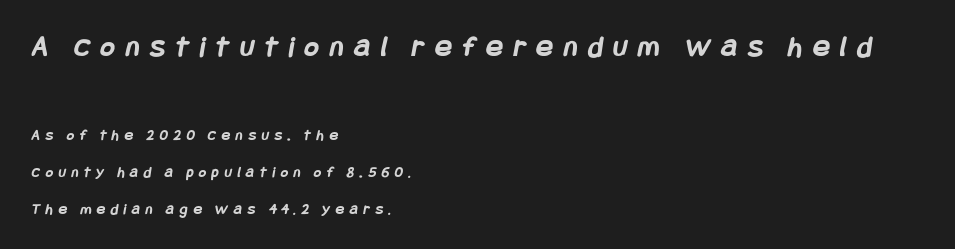
Q: Is the text bold? A: Yes.
Q: Is the typeface a serif or a sans-serif typeface? A: Sans-serif.
Q: Is the text underlined? A: No.
Q: How is the paragraph aligned? A: Left-aligned.
Q: Is the spacing between letters normal or unusually wide? A: Unusually wide.
Q: Is the spacing between lines tight, normal or loose? A: Loose.
Q: Which block of text is set in a larger size, the first (top) or the second (bottom)? A: The first (top) one.
Q: Width (condensed, normal, or wide)? A: Condensed.
Q: Stroke contrast? A: Low.
Q: x-height? A: Large.
